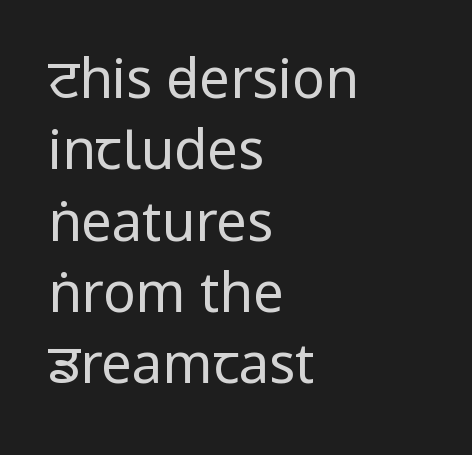
Q: Is the text bold? A: No.
Q: Is the text italic (slanted)? A: No, it is upright.
Q: Is the typeface a serif or a sans-serif typeface? A: Sans-serif.
Q: Is the text underlined? A: No.
Q: How is the paragraph aligned? A: Left-aligned.
Q: Is the spacing between letters normal or unusually wide? A: Normal.
Q: Is the spacing between lines tight, normal or loose? A: Normal.
Q: Width (condensed, normal, or wide)? A: Condensed.
Q: Stroke contrast? A: Low.
